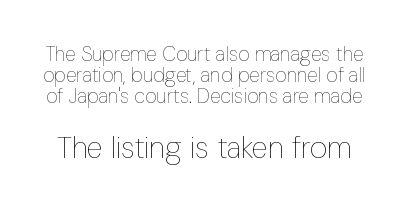
The image shows 30 px thin, condensed type, upright; set tight line spacing (1.05x), normal letter spacing, not underlined; the second (bottom) block is 1.5x larger; low stroke contrast and a medium x-height.
